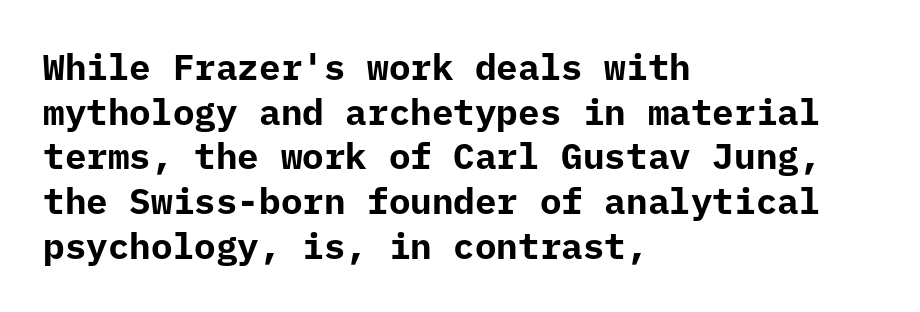
The image shows 36 px bold sans-serif type, upright, monospaced; set left-aligned, line spacing 1.24x, normal letter spacing, not underlined; low stroke contrast and a medium x-height.
